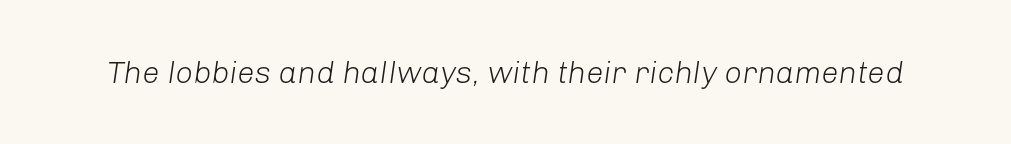
The typeface has the unassuming heft of standard copy or less. No word sits above an underline. Varying glyph widths throughout — classic text-font behaviour. The typography opts for an oblique posture over an upright one. The face used here is rendered with its standard letterfit.
